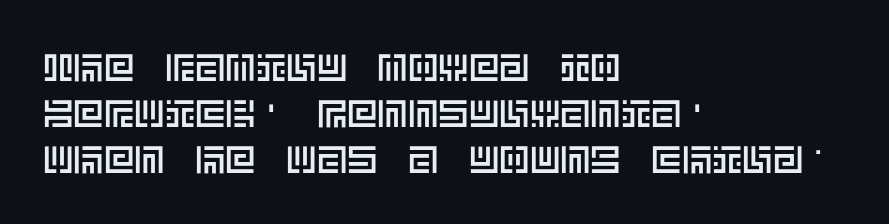
Q: Is the text italic (slanted)? A: No, it is upright.
Q: Is the text underlined? A: No.
Q: How is the paragraph aligned? A: Left-aligned.
Q: Is the spacing between letters normal or unusually wide? A: Normal.
Q: Width (condensed, normal, or wide)? A: Normal.
Q: x-height? A: Large.
